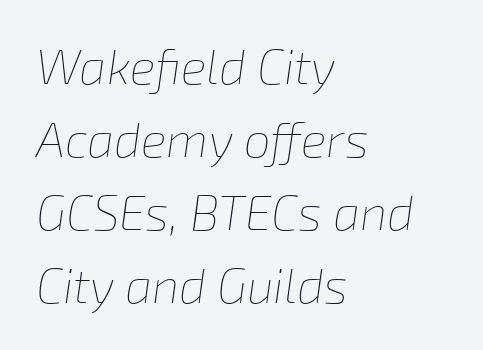
Q: Is the text bold? A: No.
Q: Is the text italic (slanted)? A: Yes, it leans right by about 8 degrees.
Q: Is the text underlined? A: No.
Q: How is the paragraph aligned? A: Left-aligned.
Q: Is the spacing between letters normal or unusually wide? A: Normal.
Q: Is the spacing between lines tight, normal or loose? A: Normal.
Q: Width (condensed, normal, or wide)? A: Normal.
Q: Stroke contrast? A: Low.
Q: x-height? A: Medium.
Q: Monospaced? A: No.
